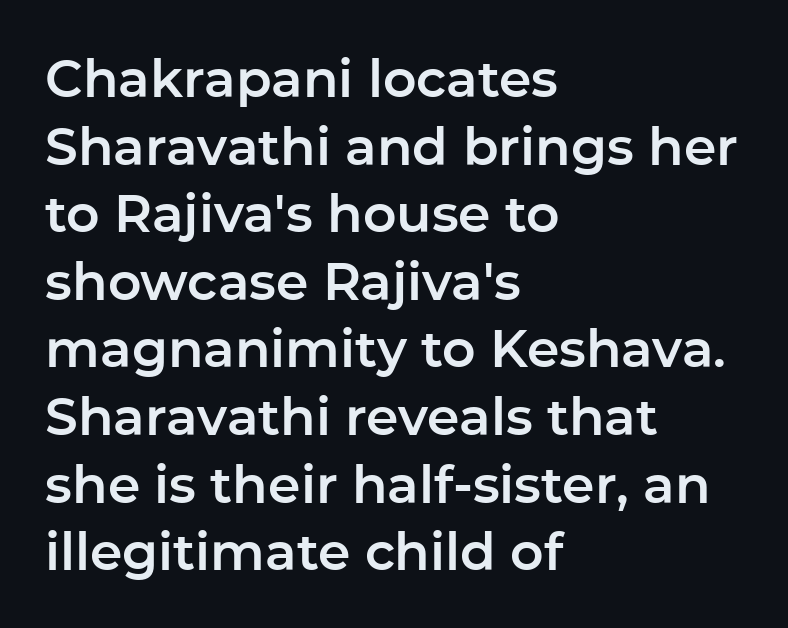
The passage shown is typed in a proportional face where columns would drift. Vertically, the passage feels balanced, rows spaced as you'd expect. The text block is weighted toward the left margin, trailing off unevenly rightward. These lines are composed in type without serifs. Standard letterfit; no display-style spreading of the glyphs. Quick note: not italic, upright.
